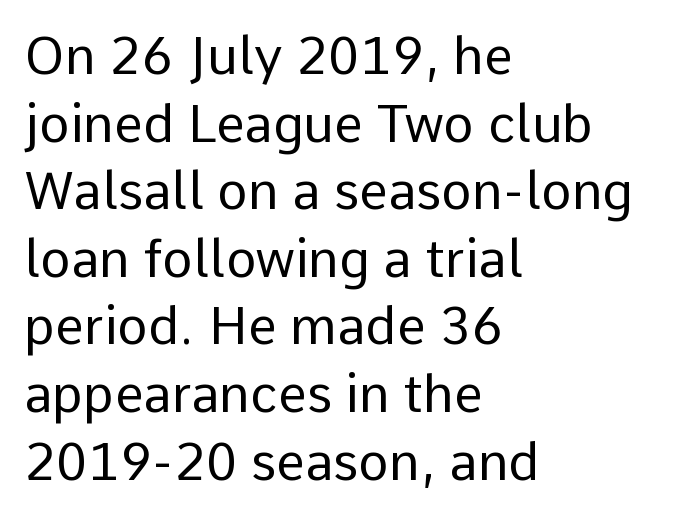
The letterforms sit shoulder to shoulder at normal distance. Stem width sits at or under what a default text font uses. Do the characters align in a grid? No, the font is proportional. Unlike italic type, these characters show no tilt at all. Leftover space on each line is placed entirely after the last word.
